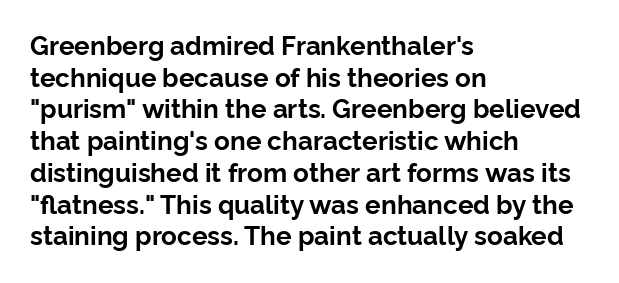
Q: Is the text bold? A: Yes.
Q: Is the text italic (slanted)? A: No, it is upright.
Q: Is the text underlined? A: No.
Q: How is the paragraph aligned? A: Left-aligned.
Q: Is the spacing between letters normal or unusually wide? A: Normal.
